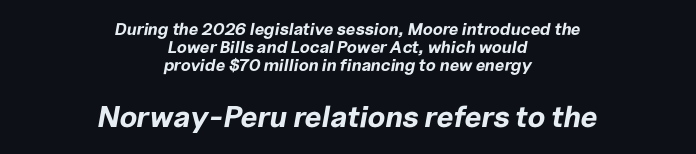
Q: Is the text bold? A: Yes.
Q: Is the text italic (slanted)? A: Yes, it leans right by about 10 degrees.
Q: Is the text underlined? A: No.
Q: How is the paragraph aligned? A: Centered.
Q: Is the spacing between letters normal or unusually wide? A: Normal.
Q: Is the spacing between lines tight, normal or loose? A: Tight.
Q: Which block of text is set in a larger size, the first (top) or the second (bottom)? A: The second (bottom) one.
Q: Width (condensed, normal, or wide)? A: Normal.
Q: Stroke contrast? A: Low.
Q: x-height? A: Medium.
Q: Monospaced? A: No.
